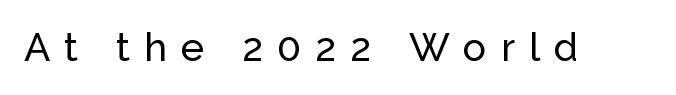
Looks like regular typesetting: each glyph gets only the width it needs. A clean baseline with only descenders dipping below it. A typesetter would call this heavily tracked-out type. Look at the bottom of the vertical strokes: they stop flat, with no serifs.
